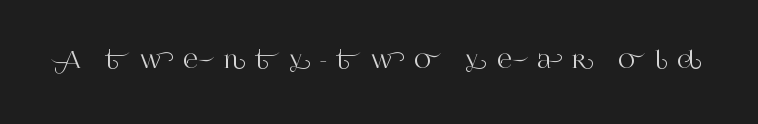
Is the letter spacing exaggerated? Yes — the characters are pushed far apart. No italicization has been applied; the sample stays upright. Has an underline been added? It has not.
